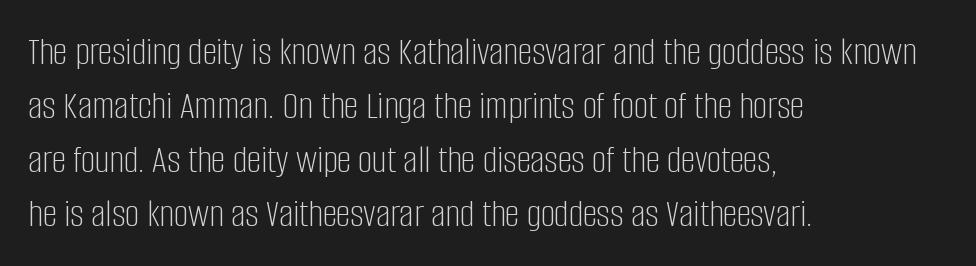
{"serif": "no", "italic": "no", "bold": "no", "weight": "light", "width": "condensed", "stroke_contrast": "low", "x_height": "large", "monospaced": "no", "underline": "no", "align": "left", "line_spacing": "normal", "line_spacing_ratio": 1.35, "letter_spacing": "normal", "letter_spacing_em": 0.0, "glyph_px": 40}
